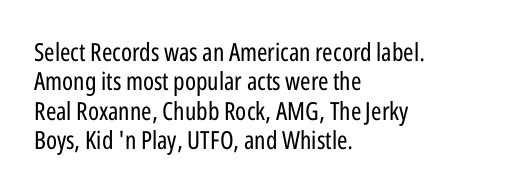
The image shows 25 px text type, upright; set left-aligned, line spacing 1.18x, normal letter spacing, not underlined.
